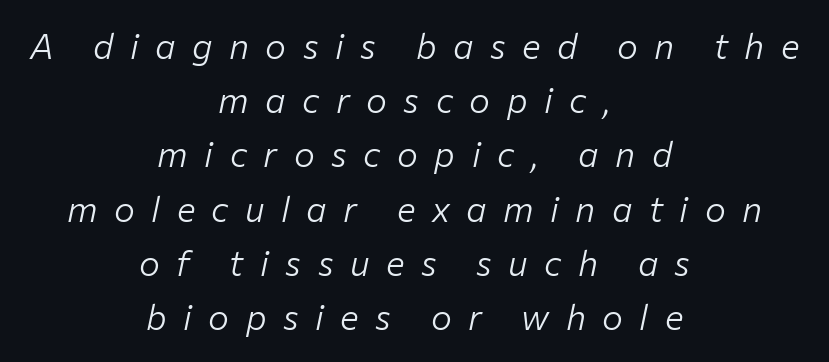
{"italic": "yes", "lean": "right", "slant_degrees": 12, "bold": "no", "weight": "light", "width": "normal", "stroke_contrast": "low", "x_height": "medium", "monospaced": "no", "underline": "no", "align": "center", "line_spacing": "normal", "line_spacing_ratio": 1.55, "letter_spacing": "wide", "letter_spacing_em": 0.47, "glyph_px": 35}
